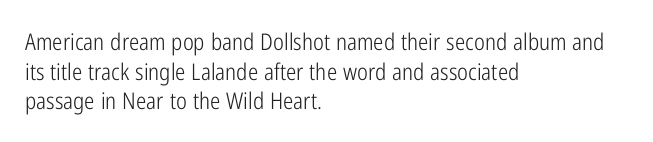
The image shows 23 px text type, upright; set left-aligned, normal line spacing (1.29x), normal letter spacing, not underlined.
